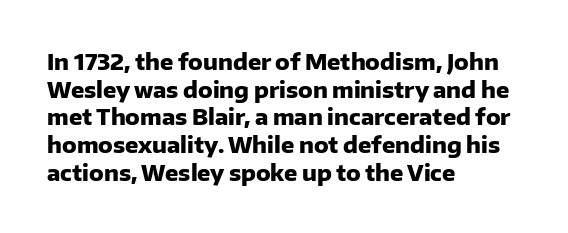
These words are printed bold, with thick strokes throughout. The string is rendered with underlining switched off. What's the leading like? Ordinary, nothing unusual. Tracking value appears to be zero — textbook default spacing. This rendering uses left alignment, leaving the right contour irregular. Every stem runs plumb, perpendicular to the baseline.
